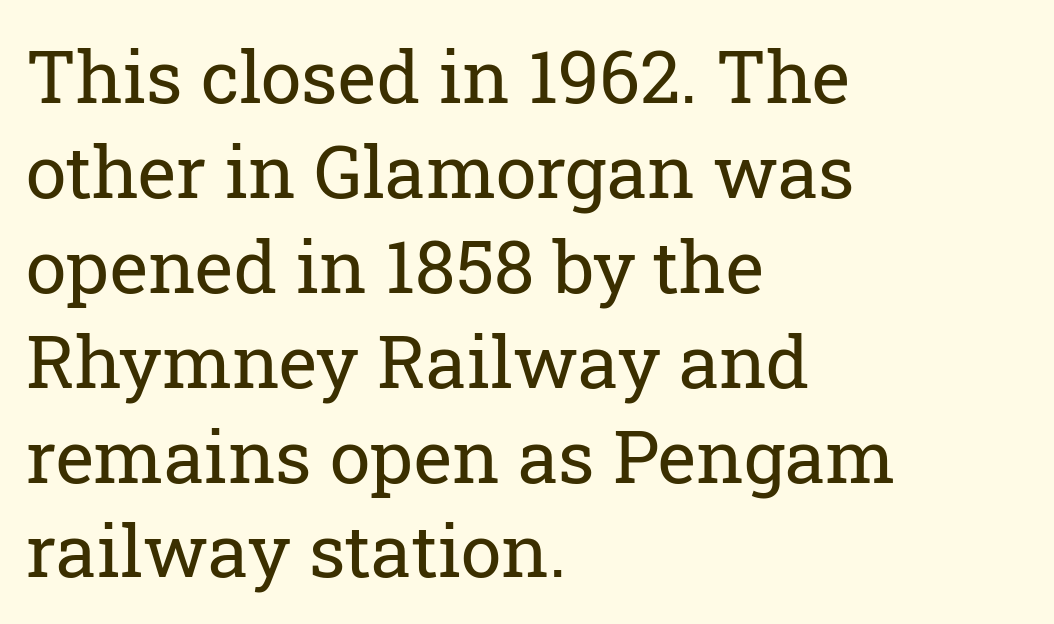
The glyphs in this specimen are seriffed. Think of a printed novel: that variable character pitch is what you see here. Words float on clear page, feet unadorned. The tracking reads as untouched default to a designer's eye.
